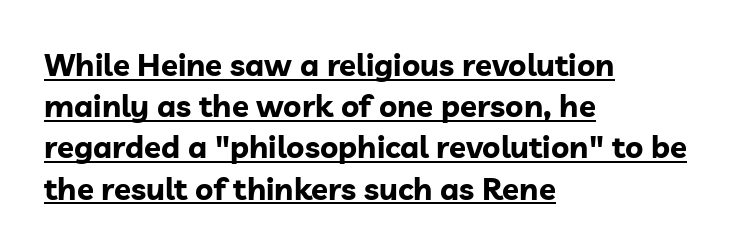
{"serif": "no", "italic": "no", "bold": "yes", "weight": "bold", "width": "normal", "stroke_contrast": "low", "x_height": "medium", "monospaced": "no", "underline": "yes", "align": "left", "line_spacing": "normal", "line_spacing_ratio": 1.33, "letter_spacing": "normal", "letter_spacing_em": 0.0, "glyph_px": 31}
